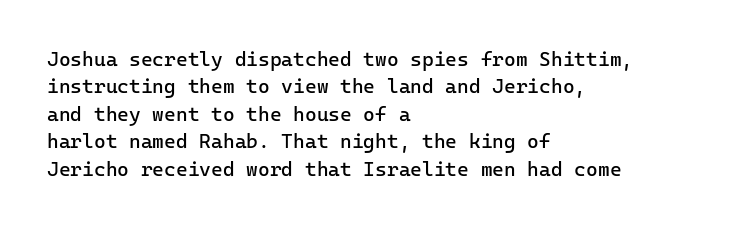
Caption: standard tracking, unaltered. Alignment: flush left. Line spacing here is normal. Weight: not bold — regular or lighter.
